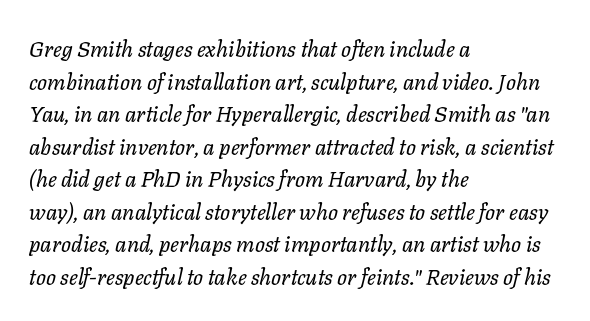
Q: Is the text bold? A: No.
Q: Is the text italic (slanted)? A: Yes, it leans right by about 11 degrees.
Q: Is the text underlined? A: No.
Q: How is the paragraph aligned? A: Left-aligned.
Q: Is the spacing between letters normal or unusually wide? A: Normal.
Q: Is the spacing between lines tight, normal or loose? A: Normal.
